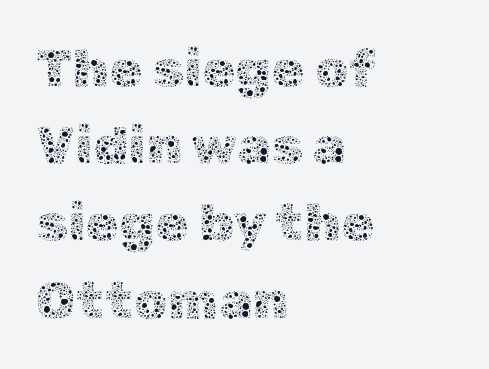
The image shows 54 px thin type, upright; set left-aligned, normal line spacing (1.43x), normal letter spacing, not underlined; a medium x-height.
